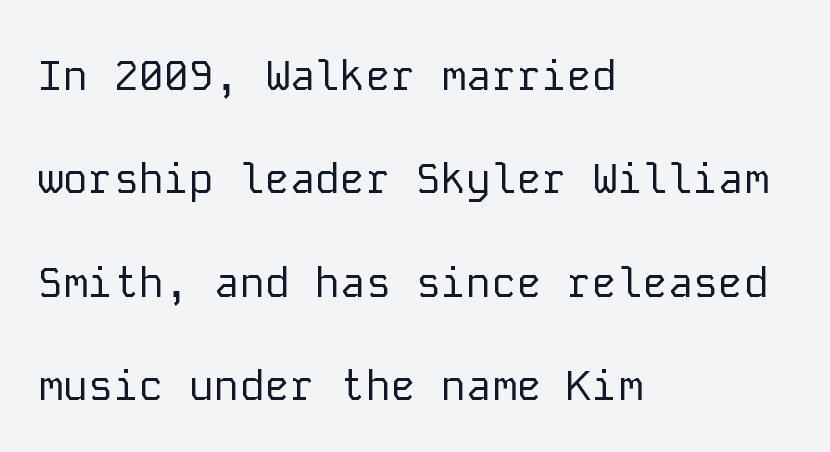
{"serif": "no", "italic": "no", "bold": "no", "weight": "regular", "width": "normal", "stroke_contrast": "low", "x_height": "medium", "monospaced": "yes", "underline": "no", "align": "left", "line_spacing": "loose", "line_spacing_ratio": 2.46, "letter_spacing": "normal", "letter_spacing_em": 0.0, "glyph_px": 42}
